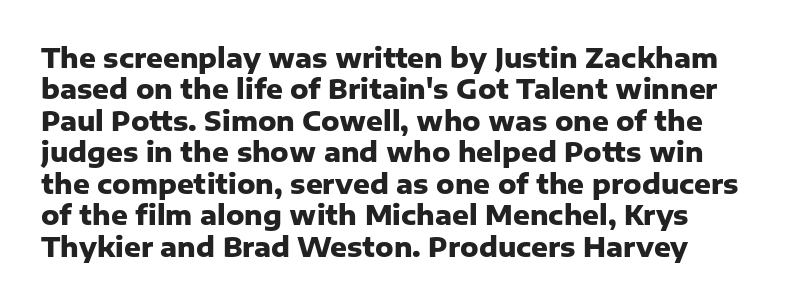
The image shows 26 px bold type, upright; set line spacing 1.21x, normal letter spacing, not underlined.
